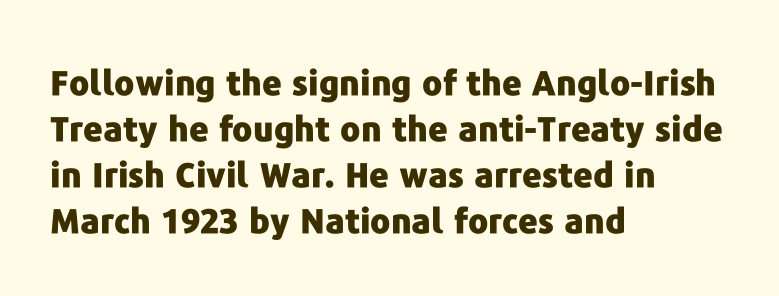
Q: Is the text bold? A: Yes.
Q: Is the text italic (slanted)? A: No, it is upright.
Q: Is the typeface a serif or a sans-serif typeface? A: Sans-serif.
Q: Is the text underlined? A: No.
Q: How is the paragraph aligned? A: Left-aligned.
Q: Is the spacing between letters normal or unusually wide? A: Normal.
Q: Is the spacing between lines tight, normal or loose? A: Normal.
Q: Width (condensed, normal, or wide)? A: Normal.
Q: Stroke contrast? A: Low.
Q: x-height? A: Medium.
Q: Monospaced? A: No.
